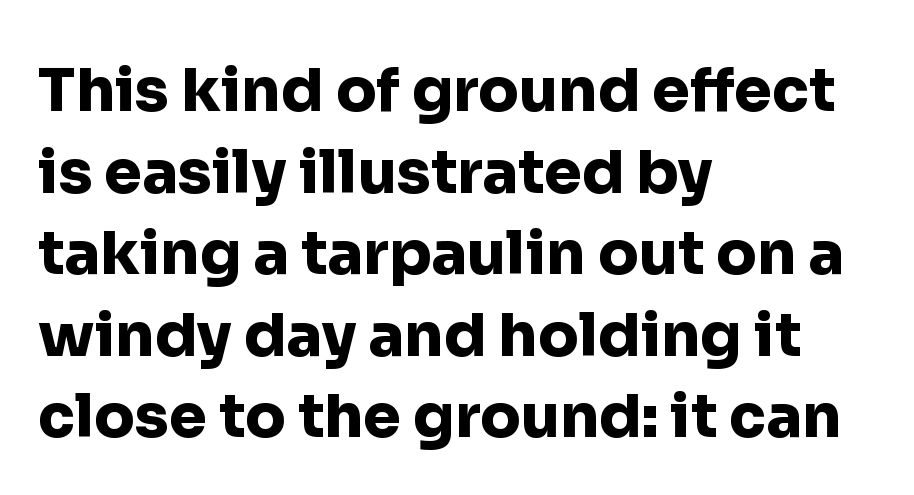
The image shows 60 px heavy sans-serif type, upright; set left-aligned, normal line spacing (1.36x), normal letter spacing, not underlined; low stroke contrast and a medium x-height.
